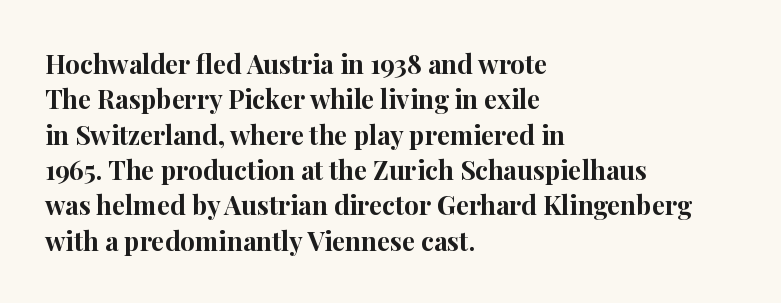
The image shows 26 px bold type, upright; set left-aligned, normal line spacing (1.36x), normal letter spacing, not underlined.
